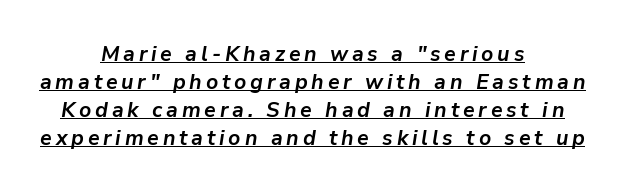
You can tell it's italic because the verticals aren't actually vertical. Does the leading feel generous? No, just average. Like a heading marked for emphasis, these lines bear an underscore. Pretty heavy lettering here — definitely bold. In CSS terms this would be text-align: center.
